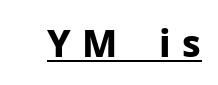
The image shows 37 px bold sans-serif type, upright; set unusually wide letter spacing (+0.31 em), underlined; low stroke contrast and a medium x-height.
